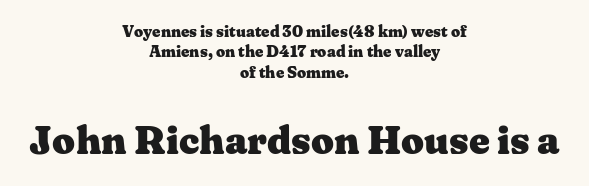
The image shows 40 px heavy, wide serif type, upright; set centered, normal line spacing (1.27x), normal letter spacing, not underlined; the second (bottom) block is 2.5x larger; medium stroke contrast and a medium x-height.
